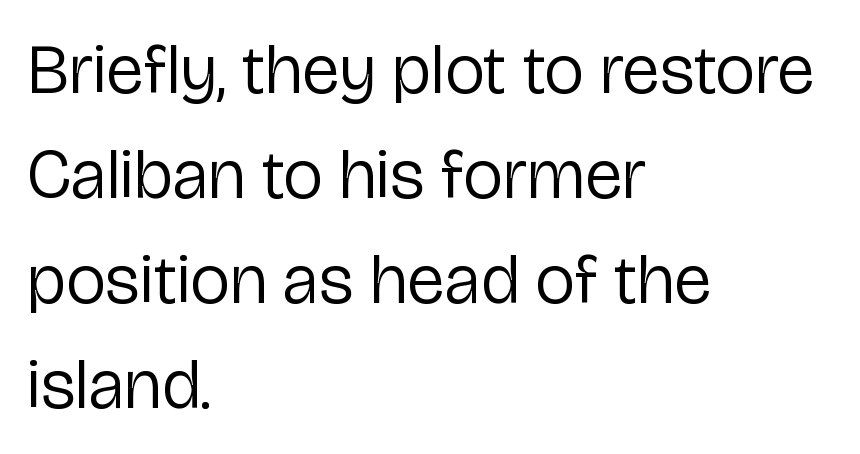
{"serif": "no", "italic": "no", "bold": "no", "weight": "regular", "width": "normal", "stroke_contrast": "low", "x_height": "medium", "monospaced": "no", "underline": "no", "align": "left", "line_spacing": "normal", "line_spacing_ratio": 1.5, "letter_spacing": "normal", "letter_spacing_em": 0.0, "glyph_px": 70}
